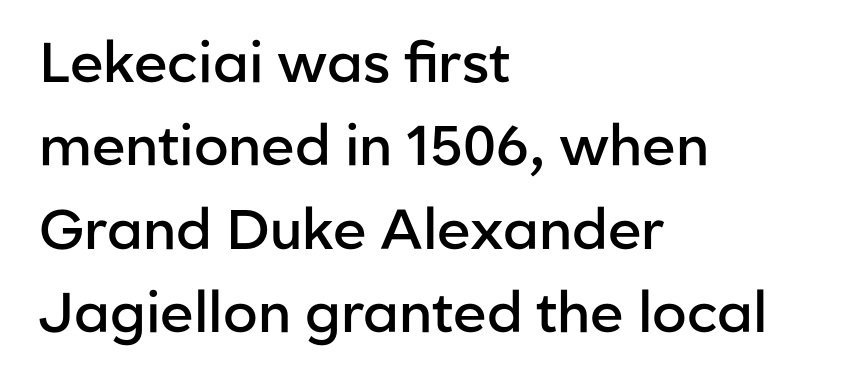
Q: Is the text bold? A: Semi-bold.
Q: Is the text italic (slanted)? A: No, it is upright.
Q: Is the typeface a serif or a sans-serif typeface? A: Sans-serif.
Q: Is the text underlined? A: No.
Q: How is the paragraph aligned? A: Left-aligned.
Q: Is the spacing between letters normal or unusually wide? A: Normal.
Q: Is the spacing between lines tight, normal or loose? A: Normal.
Q: Width (condensed, normal, or wide)? A: Normal.
Q: Stroke contrast? A: Low.
Q: x-height? A: Medium.
Q: Monospaced? A: No.
